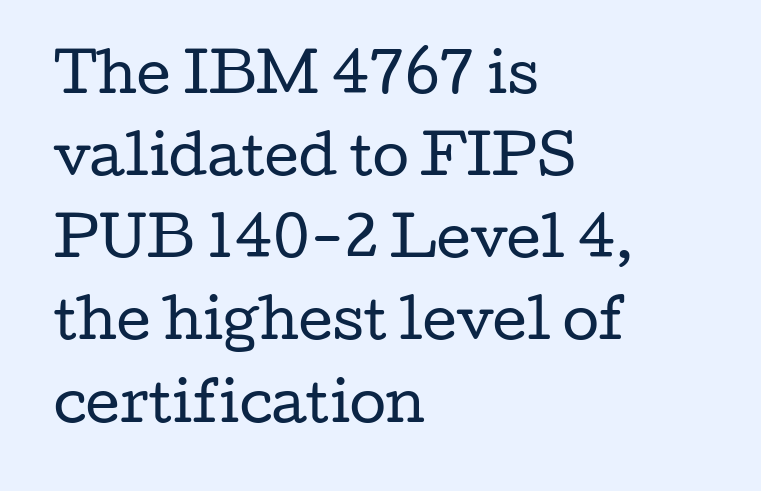
The image shows 53 px regular-weight, wide serif type, upright; set left-aligned, normal line spacing (1.55x), normal letter spacing, not underlined; low stroke contrast and a medium x-height.
